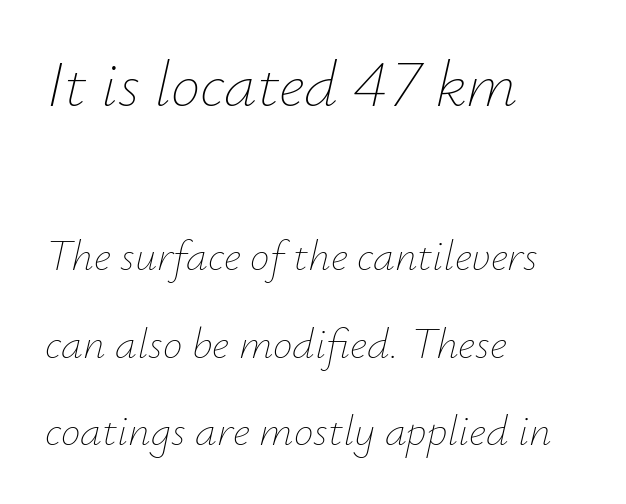
Q: Is the text bold? A: No.
Q: Is the text italic (slanted)? A: Yes, it leans right by about 12 degrees.
Q: Is the text underlined? A: No.
Q: How is the paragraph aligned? A: Left-aligned.
Q: Is the spacing between letters normal or unusually wide? A: Normal.
Q: Is the spacing between lines tight, normal or loose? A: Loose.
Q: Which block of text is set in a larger size, the first (top) or the second (bottom)? A: The first (top) one.
Q: Width (condensed, normal, or wide)? A: Normal.
Q: Stroke contrast? A: Low.
Q: x-height? A: Small.
Q: Monospaced? A: No.
